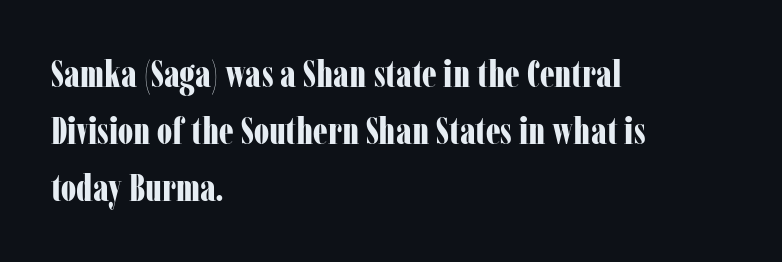
What's the leading like? Ordinary, nothing unusual. Think of a printed novel: that variable character pitch is what you see here. The rag falls on the right side of this text block. Observe the ordinary spacing: letters are neighbours, not strangers. Is the type bold? Yes — the strokes are clearly thick and heavy. The baseline area is clear.
